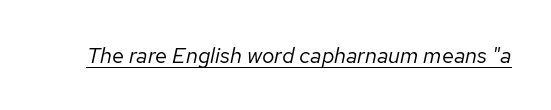
Q: Is the text bold? A: No.
Q: Is the text italic (slanted)? A: Yes, it leans right by about 12 degrees.
Q: Is the text underlined? A: Yes.
Q: Is the spacing between letters normal or unusually wide? A: Normal.
